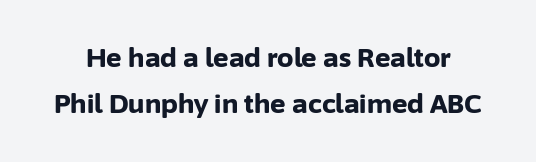
Q: Is the text bold? A: Yes.
Q: Is the text italic (slanted)? A: No, it is upright.
Q: Is the text underlined? A: No.
Q: Is the spacing between letters normal or unusually wide? A: Normal.
